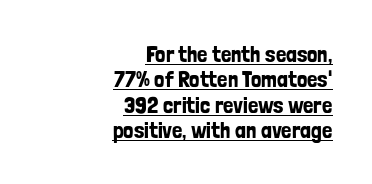
Q: Is the text italic (slanted)? A: No, it is upright.
Q: Is the text underlined? A: Yes.
Q: How is the paragraph aligned? A: Right-aligned.
Q: Is the spacing between letters normal or unusually wide? A: Normal.
Q: Is the spacing between lines tight, normal or loose? A: Tight.
